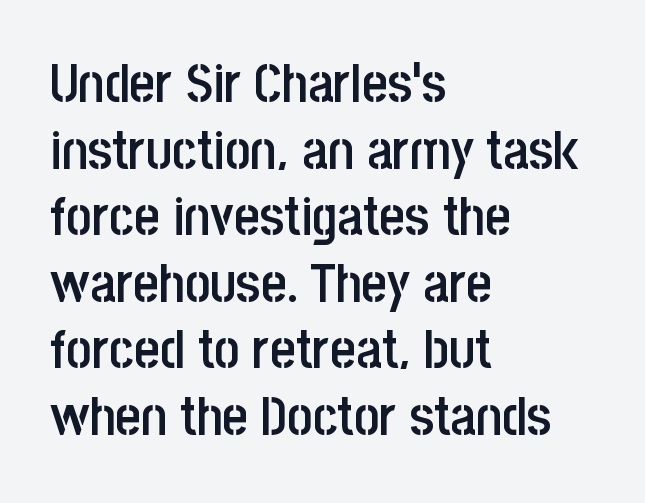
The tracking reads as untouched default to a designer's eye. Observe the absence of serifs on each vertical stroke in this sample. A somewhat darkened texture: the type is semibold rather than bold. The rendering uses natural spacing where letterforms have individual widths.
